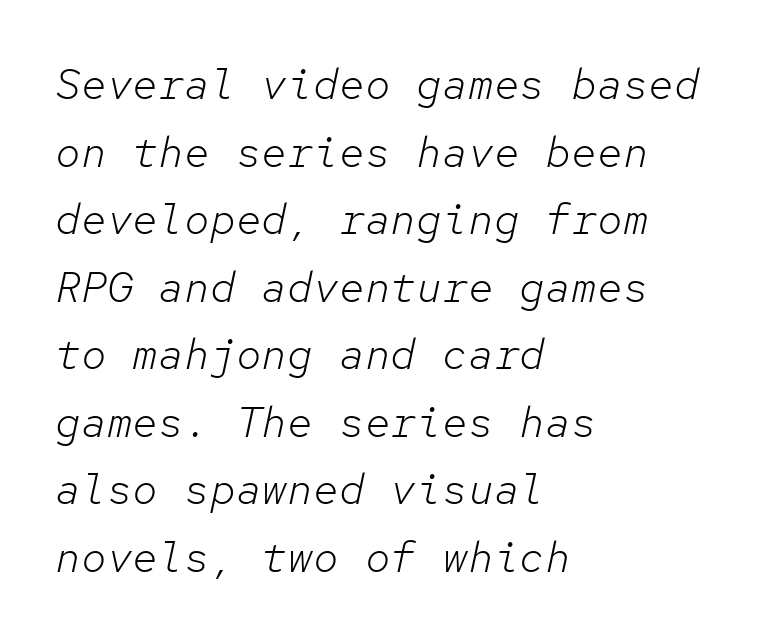
The image shows 43 px light type, italic (leaning right), monospaced; set left-aligned, normal line spacing (1.57x), normal letter spacing, not underlined; low stroke contrast and a medium x-height.
